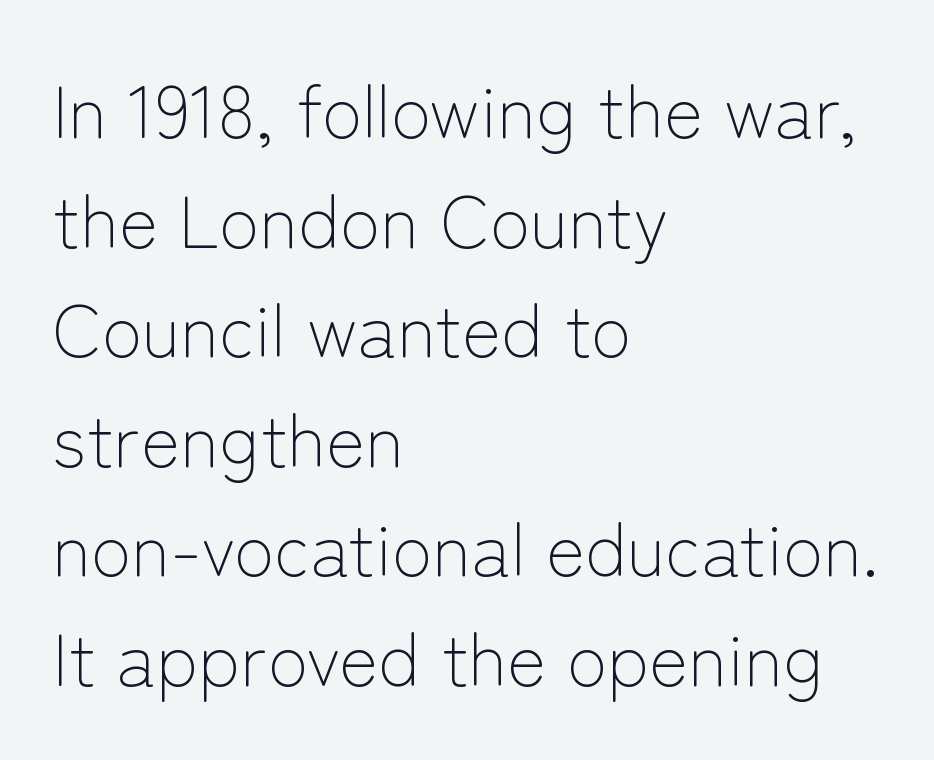
Each letter keeps its own natural width here, so spacing adapts to shape. Weight: in the light-to-regular range. Posture: upright roman. The rendering shows plain stroke endings on the letterforms — a sans-serif design. In CSS terms this would be text-align: left. Leading: standard.
